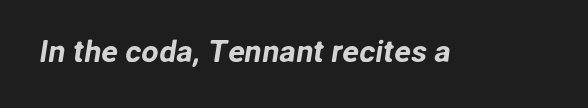
{"serif": "no", "width": "normal", "stroke_contrast": "low", "x_height": "medium", "monospaced": "no", "underline": "no", "letter_spacing": "normal", "letter_spacing_em": 0.0, "glyph_px": 31}
